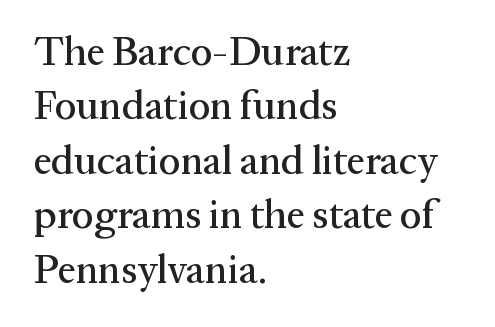
The image shows 40 px serif type, upright; set left-aligned, normal line spacing (1.36x), normal letter spacing, not underlined; medium stroke contrast and a medium x-height.
